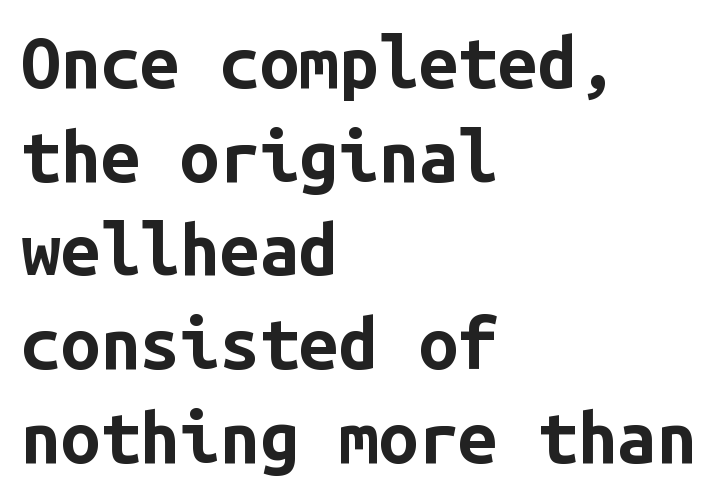
Q: Is the text bold? A: Yes.
Q: Is the text italic (slanted)? A: No, it is upright.
Q: Is the typeface a serif or a sans-serif typeface? A: Sans-serif.
Q: Is the text underlined? A: No.
Q: How is the paragraph aligned? A: Left-aligned.
Q: Is the spacing between letters normal or unusually wide? A: Normal.
Q: Is the spacing between lines tight, normal or loose? A: Normal.
Q: Width (condensed, normal, or wide)? A: Normal.
Q: Stroke contrast? A: Low.
Q: x-height? A: Medium.
Q: Monospaced? A: Yes.
